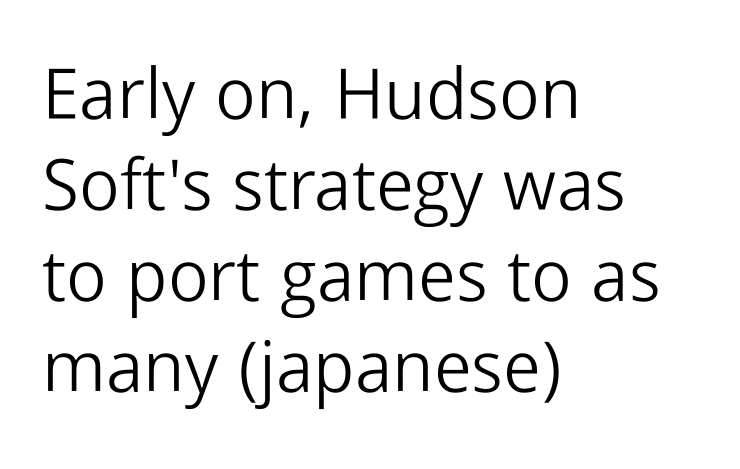
Q: Is the text bold? A: No.
Q: Is the text italic (slanted)? A: No, it is upright.
Q: Is the typeface a serif or a sans-serif typeface? A: Sans-serif.
Q: Is the text underlined? A: No.
Q: How is the paragraph aligned? A: Left-aligned.
Q: Is the spacing between letters normal or unusually wide? A: Normal.
Q: Is the spacing between lines tight, normal or loose? A: Normal.
Q: Width (condensed, normal, or wide)? A: Normal.
Q: Stroke contrast? A: Low.
Q: x-height? A: Medium.
Q: Monospaced? A: No.
